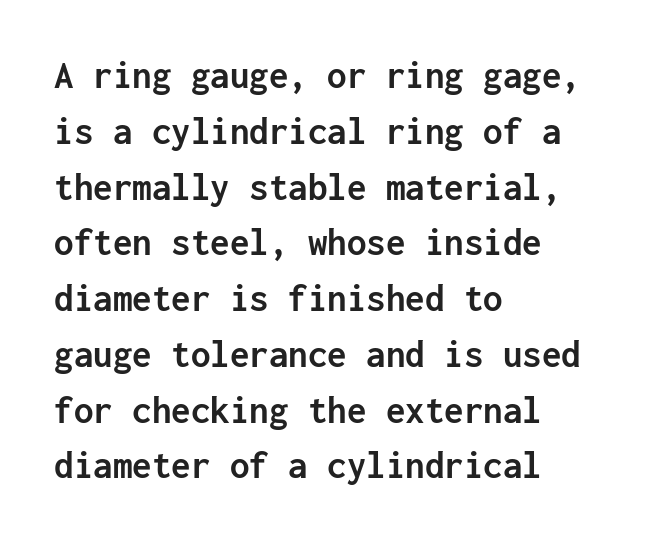
The image shows 39 px semibold sans-serif type, upright, monospaced; set left-aligned, normal line spacing (1.43x), normal letter spacing, not underlined; low stroke contrast and a medium x-height.
